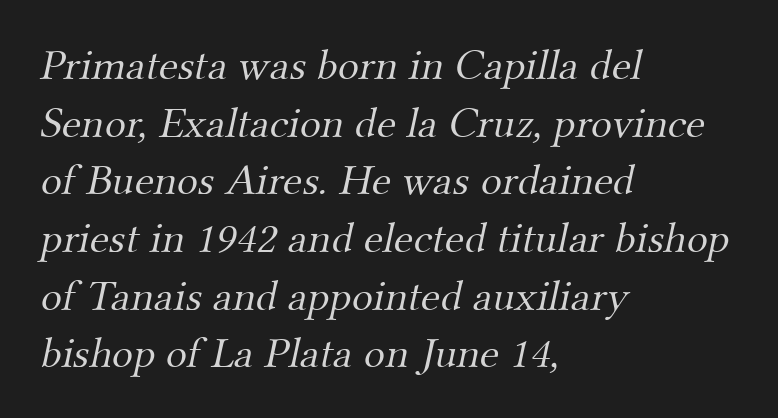
{"serif": "yes", "bold": "no", "weight": "light", "width": "normal", "stroke_contrast": "medium", "x_height": "small", "monospaced": "no", "underline": "no", "align": "left", "line_spacing": "normal", "line_spacing_ratio": 1.31, "letter_spacing": "normal", "letter_spacing_em": 0.0, "glyph_px": 44}
